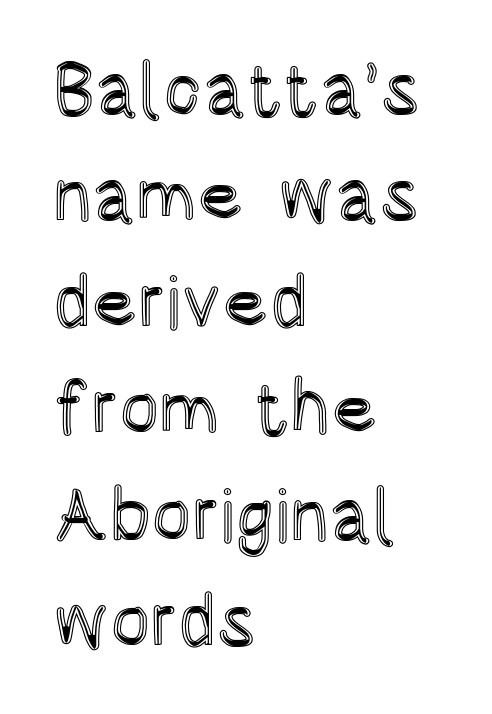
The image shows 75 px condensed type, upright; set left-aligned, normal line spacing (1.42x), normal letter spacing, not underlined; a large x-height.
